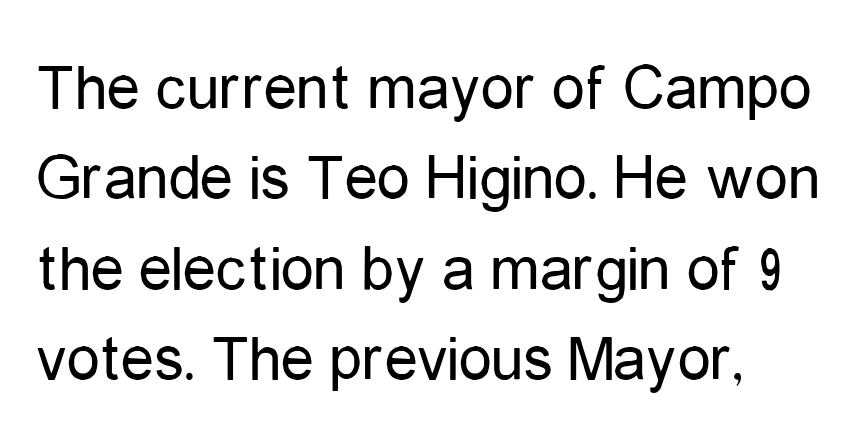
Q: Is the text bold? A: No.
Q: Is the text italic (slanted)? A: No, it is upright.
Q: Is the typeface a serif or a sans-serif typeface? A: Sans-serif.
Q: Is the text underlined? A: No.
Q: How is the paragraph aligned? A: Left-aligned.
Q: Is the spacing between letters normal or unusually wide? A: Normal.
Q: Is the spacing between lines tight, normal or loose? A: Normal.
Q: Width (condensed, normal, or wide)? A: Condensed.
Q: Stroke contrast? A: Low.
Q: x-height? A: Medium.
Q: Monospaced? A: No.
